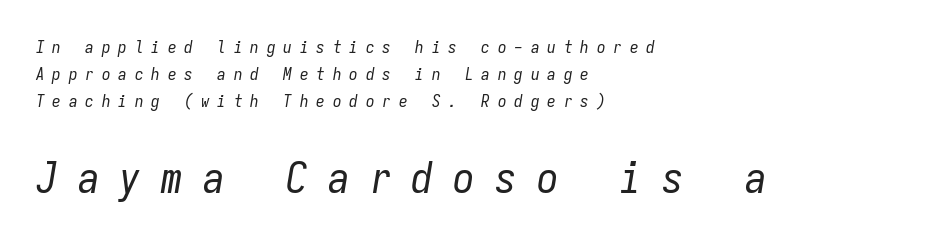
The letters are spread apart with noticeably loose tracking. Every character here occupies the same horizontal width, giving the sample a typewriter-like rhythm. The strokes carry an ordinary text weight at most. Leftover space on each line is placed entirely after the last word. Descenders are the only things crossing below the line.
